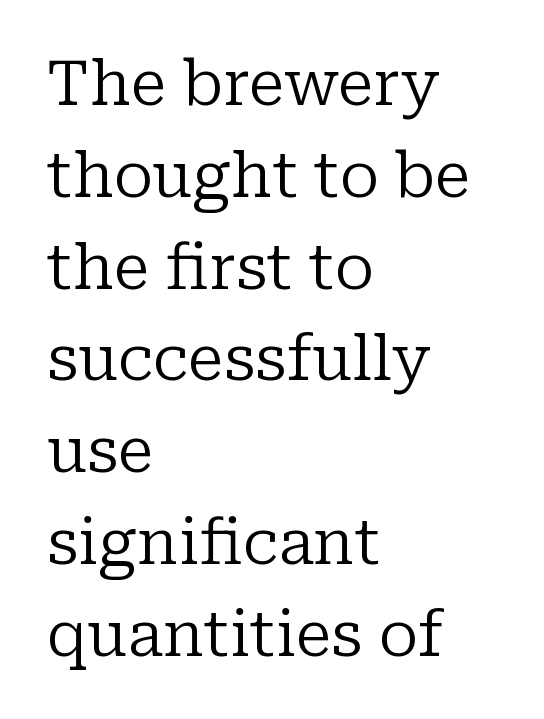
Q: Is the text bold? A: No.
Q: Is the text italic (slanted)? A: No, it is upright.
Q: Is the typeface a serif or a sans-serif typeface? A: Serif.
Q: Is the text underlined? A: No.
Q: How is the paragraph aligned? A: Left-aligned.
Q: Is the spacing between letters normal or unusually wide? A: Normal.
Q: Is the spacing between lines tight, normal or loose? A: Normal.
Q: Width (condensed, normal, or wide)? A: Normal.
Q: Stroke contrast? A: Low.
Q: x-height? A: Medium.
Q: Monospaced? A: No.
